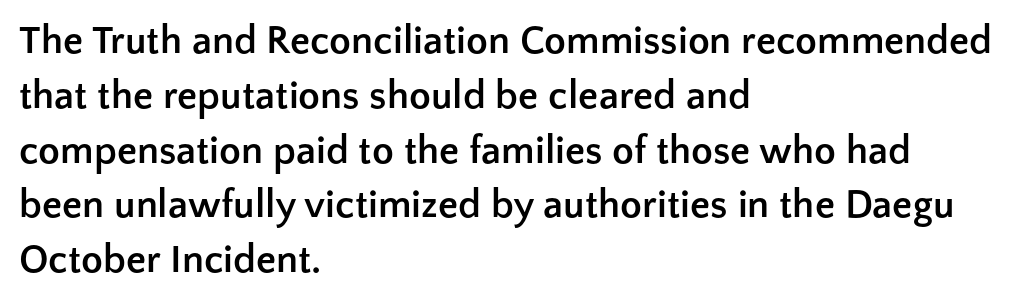
The image shows 40 px semibold sans-serif type, upright; set left-aligned, normal line spacing (1.37x), normal letter spacing, not underlined; low stroke contrast and a medium x-height.
